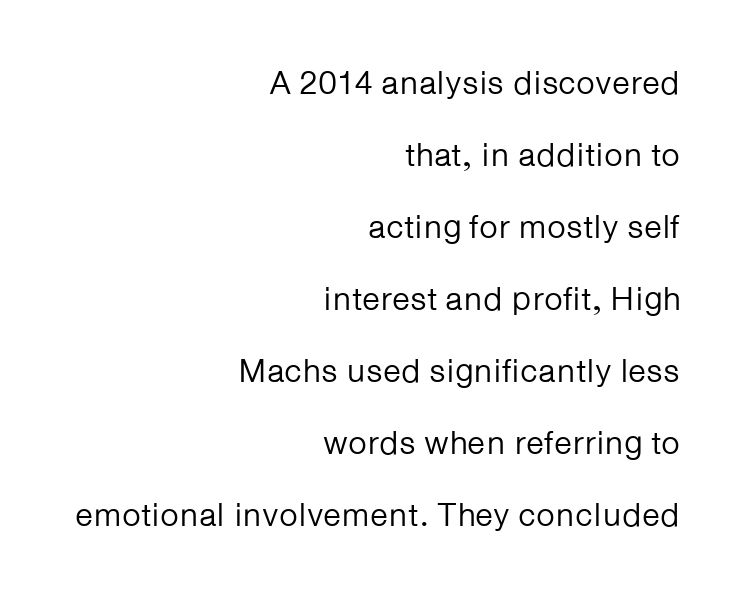
Q: Is the text bold? A: No.
Q: Is the text italic (slanted)? A: No, it is upright.
Q: Is the typeface a serif or a sans-serif typeface? A: Sans-serif.
Q: Is the text underlined? A: No.
Q: How is the paragraph aligned? A: Right-aligned.
Q: Is the spacing between letters normal or unusually wide? A: Normal.
Q: Is the spacing between lines tight, normal or loose? A: Loose.
Q: Width (condensed, normal, or wide)? A: Normal.
Q: Stroke contrast? A: Low.
Q: x-height? A: Medium.
Q: Monospaced? A: No.
